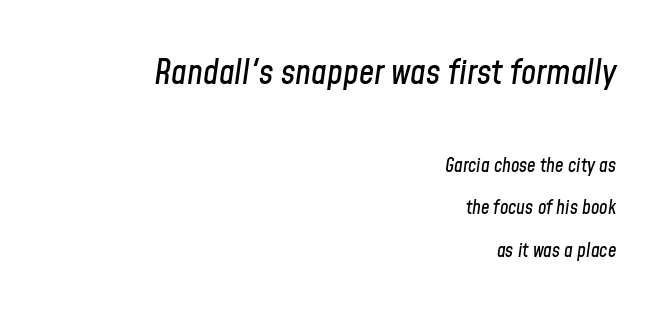
{"italic": "yes", "lean": "right", "slant_degrees": 8, "width": "condensed", "stroke_contrast": "low", "x_height": "medium", "monospaced": "no", "underline": "no", "align": "right", "line_spacing": "loose", "line_spacing_ratio": 2.23, "letter_spacing": "normal", "letter_spacing_em": 0.0, "larger_block": "first", "size_ratio": 1.79, "glyph_px": 34}
